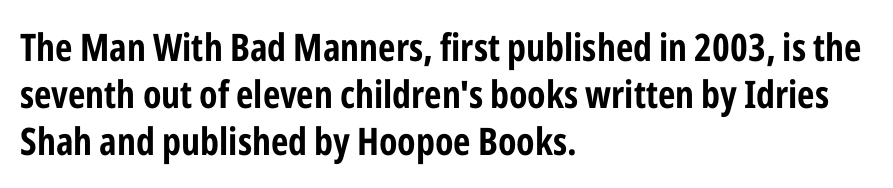
Honestly, the letter spacing is just normal — you wouldn't notice it. The passage is arranged the way most books set body copy — flush left. This sample has the flowing, uneven cadence of proportional lettering. Letterform terminals end flat and unadorned throughout the passage. Style check: upright. Underlining? Definitely not there.
